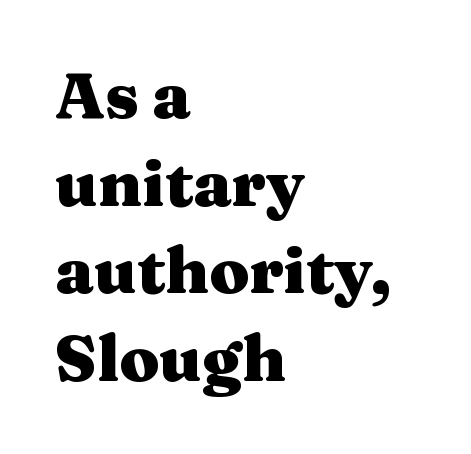
Q: Is the text bold? A: Yes.
Q: Is the text italic (slanted)? A: No, it is upright.
Q: Is the typeface a serif or a sans-serif typeface? A: Serif.
Q: Is the text underlined? A: No.
Q: How is the paragraph aligned? A: Left-aligned.
Q: Is the spacing between letters normal or unusually wide? A: Normal.
Q: Is the spacing between lines tight, normal or loose? A: Normal.
Q: Width (condensed, normal, or wide)? A: Wide.
Q: Stroke contrast? A: Medium.
Q: x-height? A: Medium.
Q: Monospaced? A: No.
